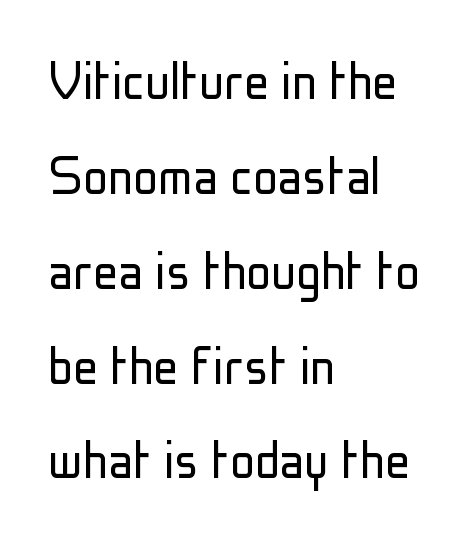
The image shows 62 px light, condensed sans-serif type, upright; set left-aligned, normal line spacing (1.53x), normal letter spacing, not underlined; low stroke contrast and a medium x-height.
